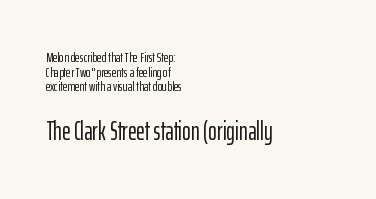
Descender tails drop into unmarked territory. You could barely slide anything between these rows. Characters remain perfectly vertical along every line. A student would notice the bottom passage is typeset larger than what precedes it. A typesetter would call this zero additional tracking.
